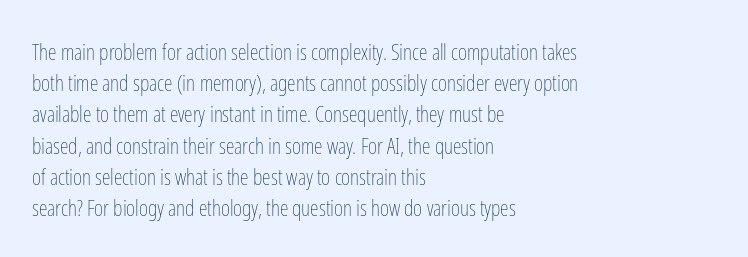
Q: Is the text bold? A: No.
Q: Is the text italic (slanted)? A: No, it is upright.
Q: Is the text underlined? A: No.
Q: How is the paragraph aligned? A: Left-aligned.
Q: Is the spacing between letters normal or unusually wide? A: Normal.
Q: Is the spacing between lines tight, normal or loose? A: Normal.
